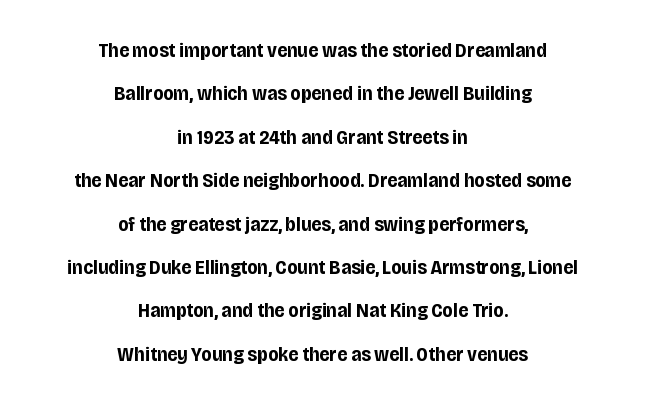
Q: Is the text bold? A: Yes.
Q: Is the text italic (slanted)? A: No, it is upright.
Q: Is the text underlined? A: No.
Q: How is the paragraph aligned? A: Centered.
Q: Is the spacing between letters normal or unusually wide? A: Normal.
Q: Is the spacing between lines tight, normal or loose? A: Loose.
